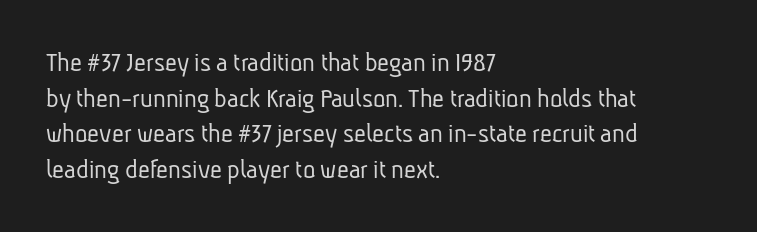
Line starts are locked; line ends wander. This rendering features lettering with no underline. The letters carry no serifs — their stems end cleanly without finishing strokes. No extra tracking has been applied to these lines. Is this a fixed-width face? No — the glyphs have proportional, varying widths. Bold? No — there's no thickening of the strokes.
